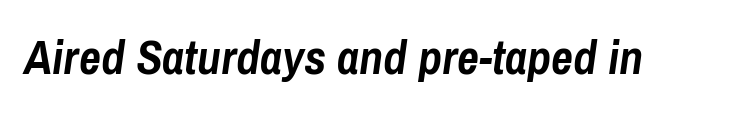
The line texture is even and compact thanks to regular tracking. The words here are not underlined. The rendering uses natural spacing where letterforms have individual widths. Each glyph is drawn with heavy, bold strokes. The face used here has a pronounced slope to its letters.
